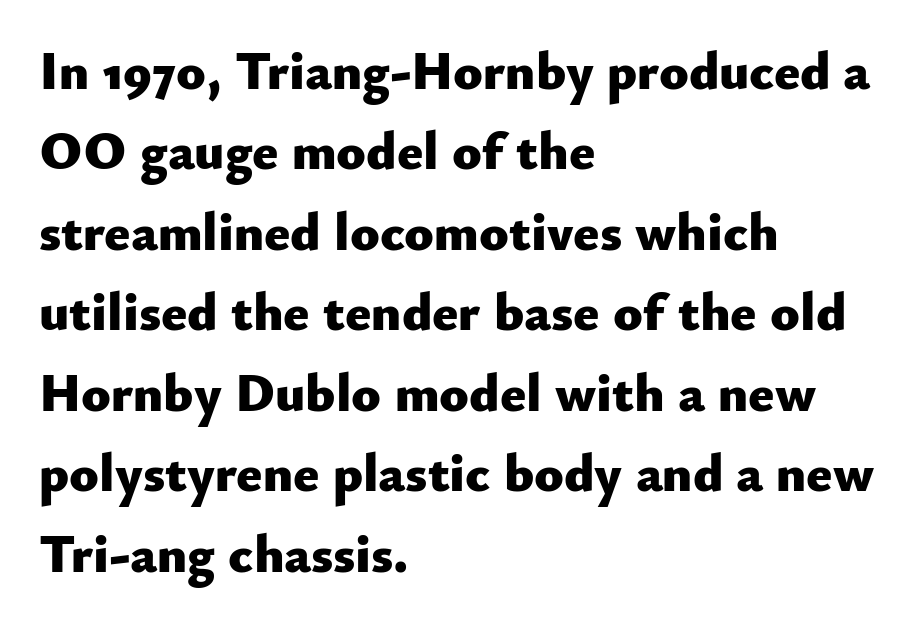
The tracking reads as untouched default to a designer's eye. This block has exactly the height ordinary leading produces. Check where the strokes stop: nothing finishes them off — pure sans. These lines are set flush left with a ragged right edge. The letters advance in unequal steps, a hallmark of proportional type.
